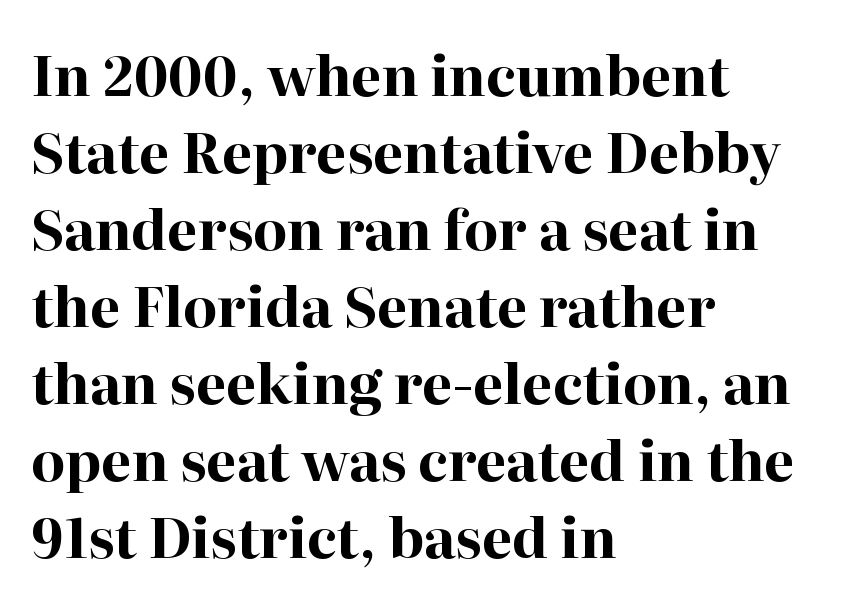
Q: Is the text bold? A: Yes.
Q: Is the text italic (slanted)? A: No, it is upright.
Q: Is the typeface a serif or a sans-serif typeface? A: Serif.
Q: Is the text underlined? A: No.
Q: How is the paragraph aligned? A: Left-aligned.
Q: Is the spacing between letters normal or unusually wide? A: Normal.
Q: Is the spacing between lines tight, normal or loose? A: Normal.
Q: Width (condensed, normal, or wide)? A: Normal.
Q: Stroke contrast? A: High.
Q: x-height? A: Medium.
Q: Monospaced? A: No.
